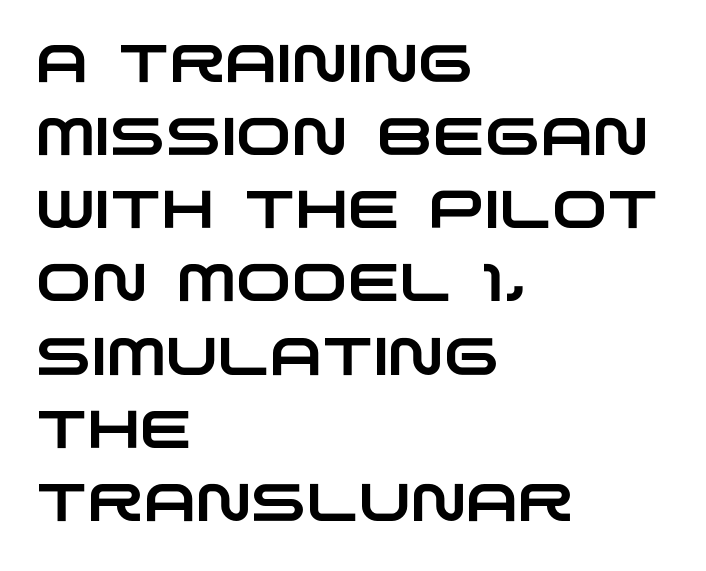
Q: Is the typeface a serif or a sans-serif typeface? A: Sans-serif.
Q: Is the text underlined? A: No.
Q: How is the paragraph aligned? A: Left-aligned.
Q: Is the spacing between letters normal or unusually wide? A: Normal.
Q: Is the spacing between lines tight, normal or loose? A: Normal.
Q: Width (condensed, normal, or wide)? A: Wide.
Q: Stroke contrast? A: Low.
Q: x-height? A: Large.
Q: Monospaced? A: No.
